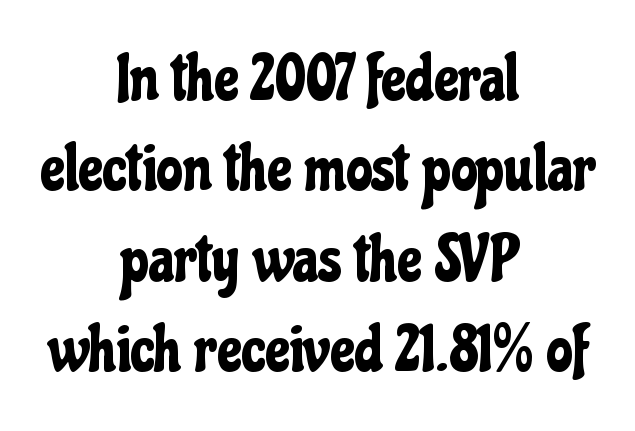
Q: Is the text italic (slanted)? A: No, it is upright.
Q: Is the typeface a serif or a sans-serif typeface? A: Sans-serif.
Q: Is the text underlined? A: No.
Q: How is the paragraph aligned? A: Centered.
Q: Is the spacing between letters normal or unusually wide? A: Normal.
Q: Is the spacing between lines tight, normal or loose? A: Normal.
Q: Width (condensed, normal, or wide)? A: Condensed.
Q: Stroke contrast? A: Low.
Q: x-height? A: Medium.
Q: Monospaced? A: No.
